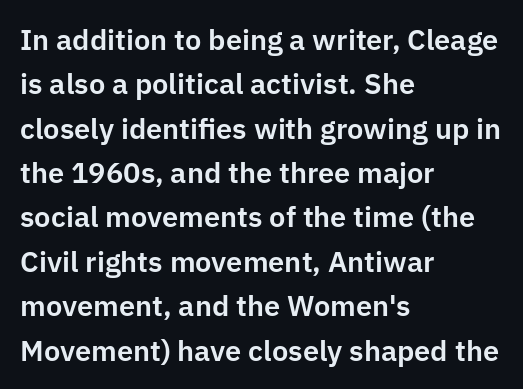
The image shows 29 px sans-serif type, upright; set left-aligned, normal line spacing (1.53x), normal letter spacing, not underlined; low stroke contrast and a medium x-height.
